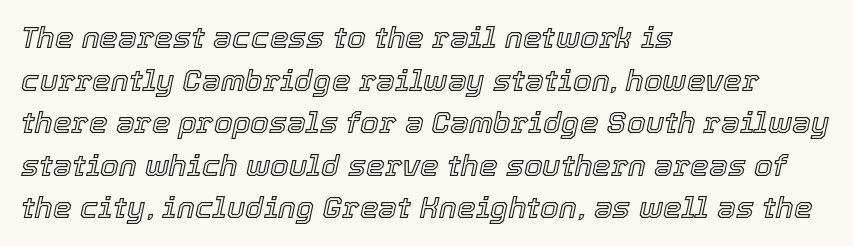
The baseline area is clear. These lines sit exactly where default settings would place them. The letters are slanted; this is an italic face. These lines are rendered in a variable-pitch font. The rag falls on the right side of this text block.
